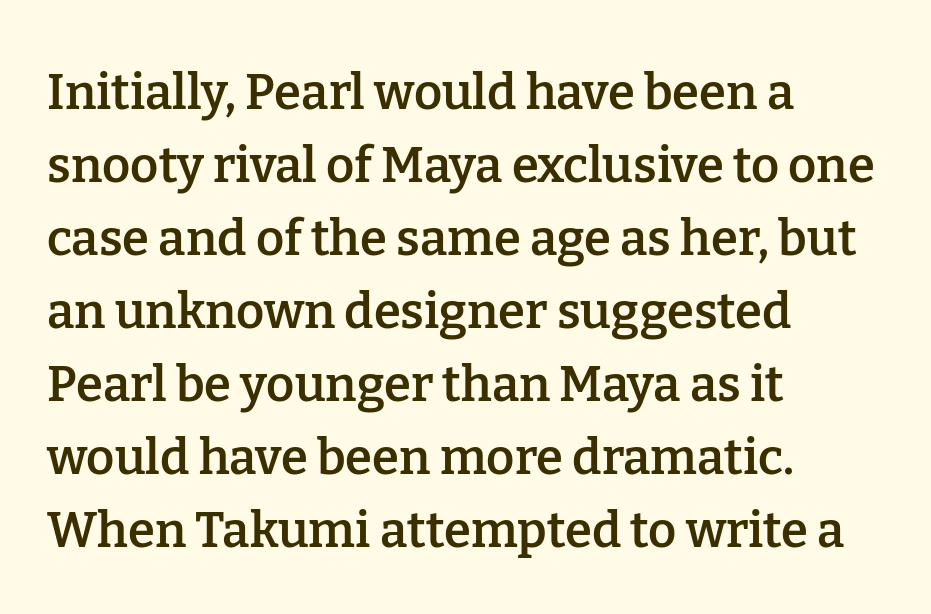
Q: Is the text bold? A: Semi-bold.
Q: Is the text italic (slanted)? A: No, it is upright.
Q: Is the typeface a serif or a sans-serif typeface? A: Serif.
Q: Is the text underlined? A: No.
Q: How is the paragraph aligned? A: Left-aligned.
Q: Is the spacing between letters normal or unusually wide? A: Normal.
Q: Is the spacing between lines tight, normal or loose? A: Normal.
Q: Width (condensed, normal, or wide)? A: Normal.
Q: Stroke contrast? A: Low.
Q: x-height? A: Medium.
Q: Monospaced? A: No.
